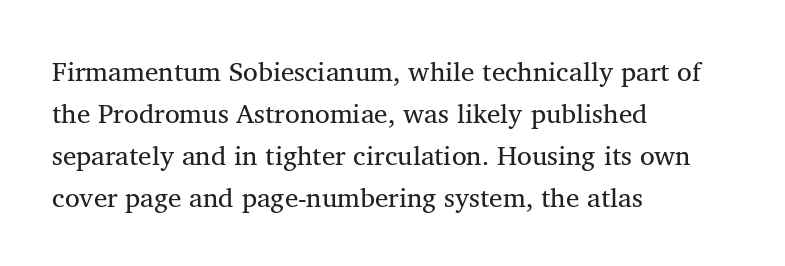
Q: Is the text underlined? A: No.
Q: How is the paragraph aligned? A: Left-aligned.
Q: Is the spacing between letters normal or unusually wide? A: Normal.
Q: Is the spacing between lines tight, normal or loose? A: Normal.
